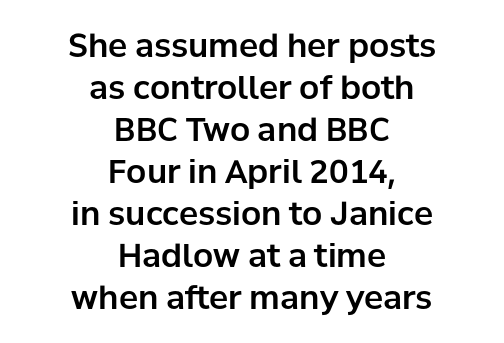
{"serif": "no", "italic": "no", "width": "normal", "stroke_contrast": "low", "x_height": "medium", "monospaced": "no", "underline": "no", "align": "center", "line_spacing": "normal", "line_spacing_ratio": 1.31, "letter_spacing": "normal", "letter_spacing_em": 0.0, "glyph_px": 32}
